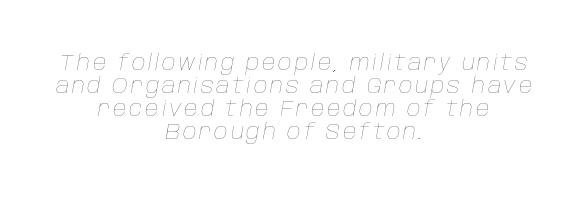
The image shows 21 px text type, italic (leaning right); set centered, tight line spacing (1.09x), not underlined.
